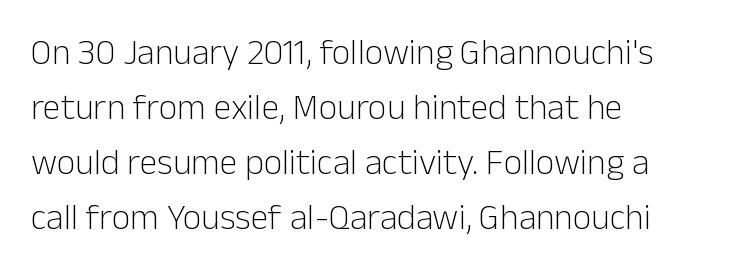
The image shows 36 px light sans-serif type, upright; set left-aligned, normal line spacing (1.53x), normal letter spacing, not underlined; low stroke contrast and a medium x-height.
